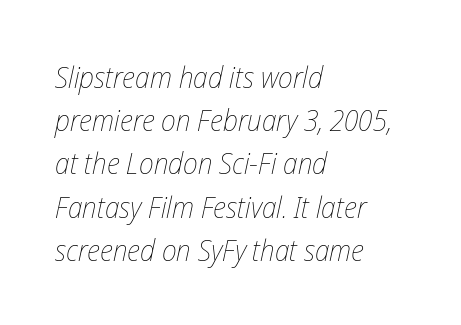
{"italic": "yes", "lean": "right", "slant_degrees": 12, "bold": "no", "weight": "thin", "width": "condensed", "stroke_contrast": "low", "x_height": "medium", "monospaced": "no", "underline": "no", "align": "left", "line_spacing": "normal", "line_spacing_ratio": 1.44, "letter_spacing": "normal", "letter_spacing_em": 0.0, "glyph_px": 30}
